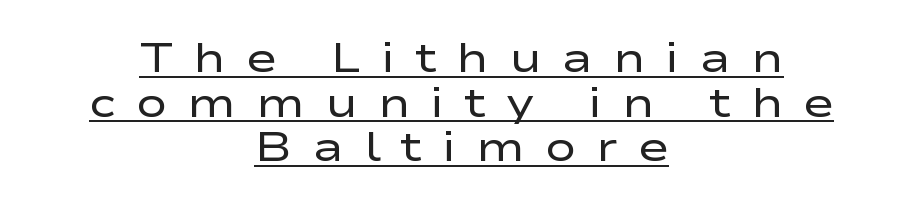
Q: Is the text bold? A: No.
Q: Is the text italic (slanted)? A: No, it is upright.
Q: Is the typeface a serif or a sans-serif typeface? A: Sans-serif.
Q: Is the text underlined? A: Yes.
Q: How is the paragraph aligned? A: Centered.
Q: Is the spacing between letters normal or unusually wide? A: Unusually wide.
Q: Is the spacing between lines tight, normal or loose? A: Tight.
Q: Width (condensed, normal, or wide)? A: Wide.
Q: Stroke contrast? A: Low.
Q: x-height? A: Medium.
Q: Monospaced? A: No.
